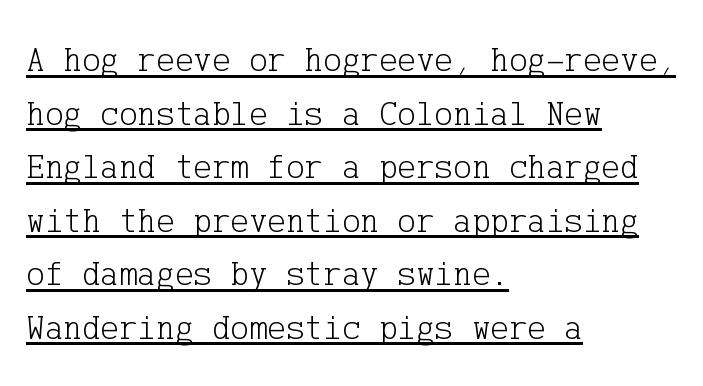
Do the letters lean? They stand straight. This rendering leaves character spacing at its baseline value. This rendering features underlined lettering. These lines sit exactly where default settings would place them.
